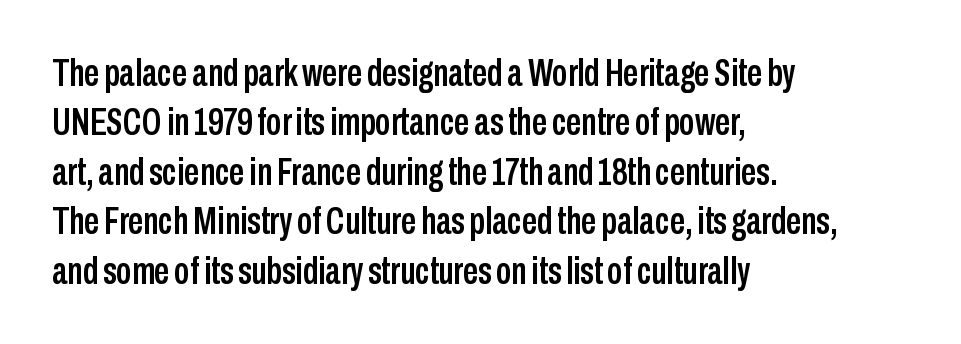
{"serif": "no", "italic": "no", "width": "condensed", "stroke_contrast": "low", "x_height": "medium", "monospaced": "no", "underline": "no", "align": "left", "line_spacing": "normal", "line_spacing_ratio": 1.3, "letter_spacing": "normal", "letter_spacing_em": 0.0, "glyph_px": 38}
